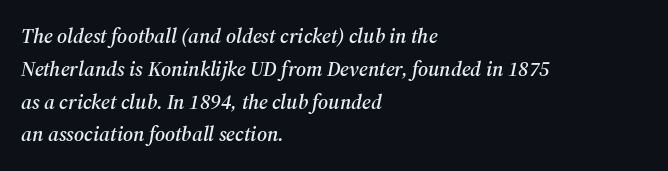
The image shows 21 px text type, italic (leaning right); set left-aligned, normal line spacing (1.56x), normal letter spacing, not underlined.
